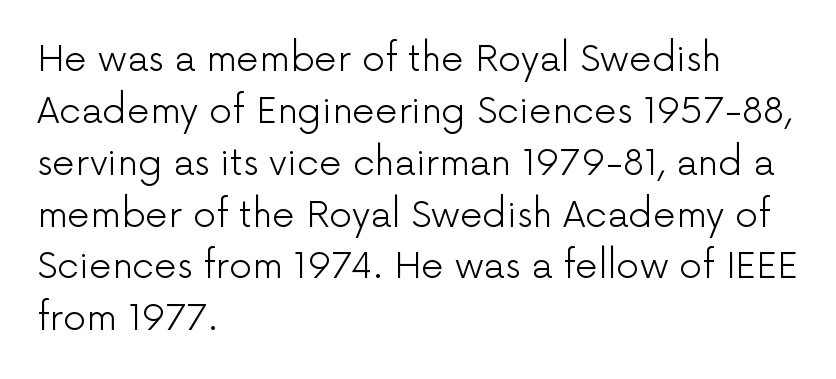
Q: Is the text bold? A: No.
Q: Is the text italic (slanted)? A: No, it is upright.
Q: Is the typeface a serif or a sans-serif typeface? A: Sans-serif.
Q: Is the text underlined? A: No.
Q: How is the paragraph aligned? A: Left-aligned.
Q: Is the spacing between letters normal or unusually wide? A: Normal.
Q: Is the spacing between lines tight, normal or loose? A: Normal.
Q: Width (condensed, normal, or wide)? A: Normal.
Q: Stroke contrast? A: Low.
Q: x-height? A: Medium.
Q: Monospaced? A: No.
